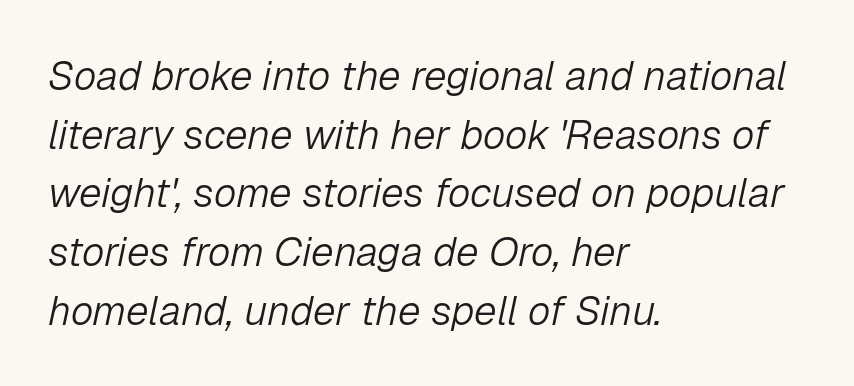
Yep, that's italic — everything's leaning. Honestly, the row spacing looks completely unremarkable. Descenders hang freely into open space. In CSS terms this would be text-align: left.
